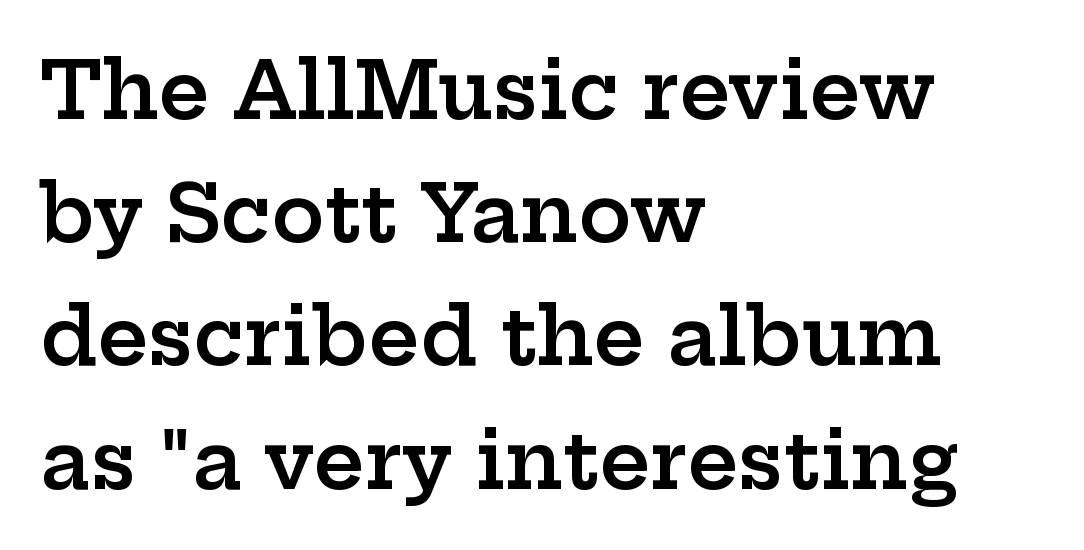
Q: Is the text bold? A: Semi-bold.
Q: Is the text italic (slanted)? A: No, it is upright.
Q: Is the typeface a serif or a sans-serif typeface? A: Serif.
Q: Is the text underlined? A: No.
Q: How is the paragraph aligned? A: Left-aligned.
Q: Is the spacing between letters normal or unusually wide? A: Normal.
Q: Is the spacing between lines tight, normal or loose? A: Normal.
Q: Width (condensed, normal, or wide)? A: Wide.
Q: Stroke contrast? A: Low.
Q: x-height? A: Medium.
Q: Monospaced? A: No.
